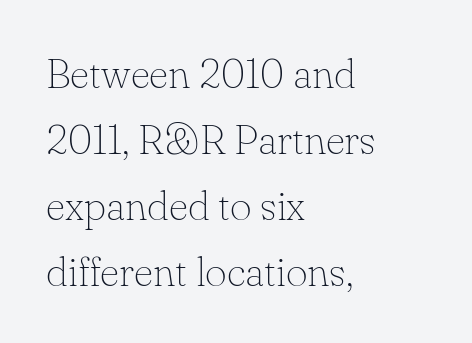
Posture: upright roman. Is the type heavy? It reads as light-to-regular instead. Each line starts at the same left margin while the right side varies. Serif or sans? Serif — the stroke terminals have little feet. Decoration check: the copy has no underline. Here the designer chose a conventional face with non-uniform glyph widths.
